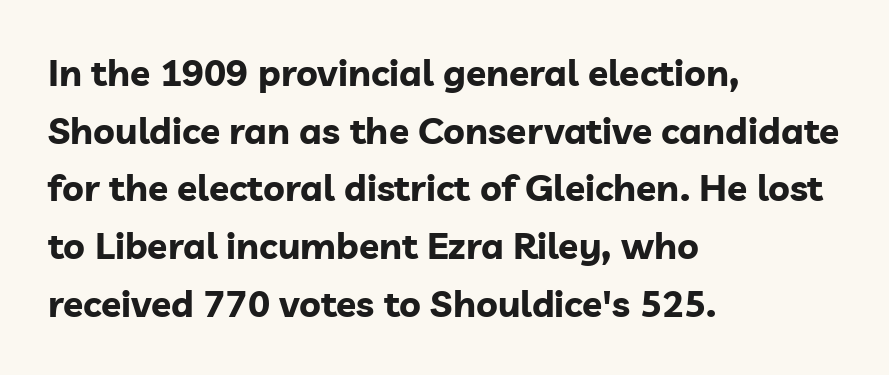
Q: Is the text bold? A: Yes.
Q: Is the text italic (slanted)? A: No, it is upright.
Q: Is the typeface a serif or a sans-serif typeface? A: Sans-serif.
Q: Is the text underlined? A: No.
Q: How is the paragraph aligned? A: Left-aligned.
Q: Is the spacing between letters normal or unusually wide? A: Normal.
Q: Is the spacing between lines tight, normal or loose? A: Normal.
Q: Width (condensed, normal, or wide)? A: Normal.
Q: Stroke contrast? A: Low.
Q: x-height? A: Medium.
Q: Monospaced? A: No.
